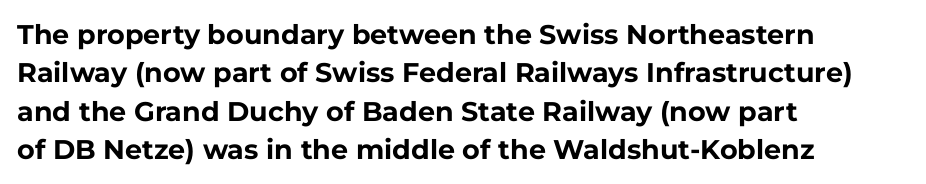
The image shows 27 px bold type, upright; set left-aligned, normal line spacing (1.42x), normal letter spacing, not underlined.
